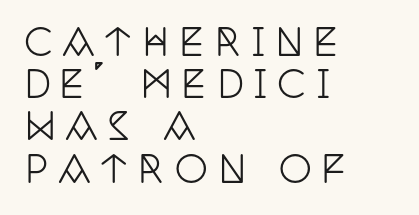
Substantial extra tracking has been applied to these lines. The gap between lines stays unmarked. Is there any slant? The stems are plumb. Every row of glyphs begins at an identical x-position on the left. Leading is clearly below the norm, producing a dense column.
